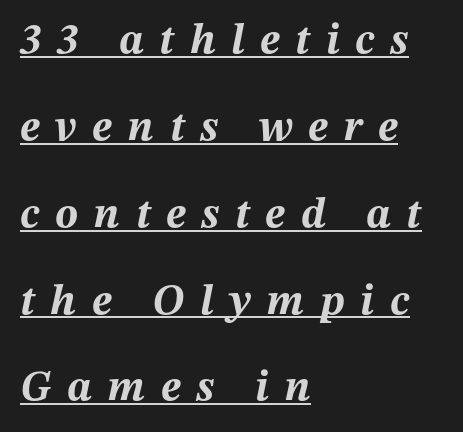
Q: Is the text bold? A: Yes.
Q: Is the text italic (slanted)? A: Yes, it leans right by about 12 degrees.
Q: Is the text underlined? A: Yes.
Q: How is the paragraph aligned? A: Left-aligned.
Q: Is the spacing between letters normal or unusually wide? A: Unusually wide.
Q: Is the spacing between lines tight, normal or loose? A: Loose.
Q: Width (condensed, normal, or wide)? A: Normal.
Q: Stroke contrast? A: Medium.
Q: x-height? A: Medium.
Q: Monospaced? A: No.
